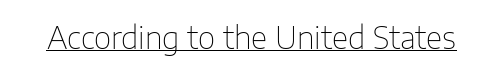
{"serif": "no", "italic": "no", "bold": "no", "weight": "thin", "width": "normal", "stroke_contrast": "low", "x_height": "medium", "monospaced": "no", "underline": "yes", "letter_spacing": "normal", "letter_spacing_em": 0.0, "glyph_px": 30}
